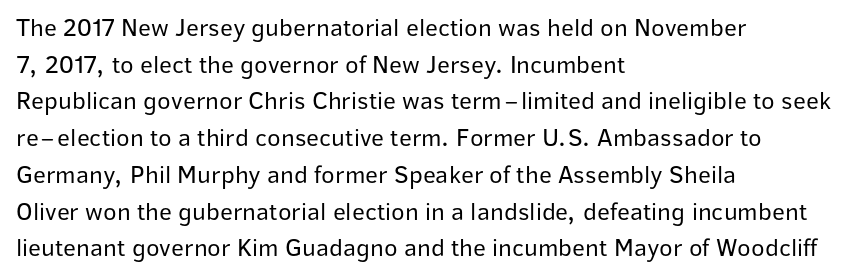
Q: Is the text bold? A: No.
Q: Is the text italic (slanted)? A: No, it is upright.
Q: Is the text underlined? A: No.
Q: How is the paragraph aligned? A: Left-aligned.
Q: Is the spacing between letters normal or unusually wide? A: Normal.
Q: Is the spacing between lines tight, normal or loose? A: Normal.
